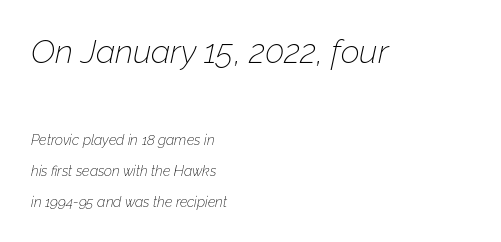
Q: Is the text bold? A: No.
Q: Is the text italic (slanted)? A: Yes, it leans right by about 12 degrees.
Q: Is the text underlined? A: No.
Q: How is the paragraph aligned? A: Left-aligned.
Q: Is the spacing between letters normal or unusually wide? A: Normal.
Q: Is the spacing between lines tight, normal or loose? A: Loose.
Q: Which block of text is set in a larger size, the first (top) or the second (bottom)? A: The first (top) one.
Q: Width (condensed, normal, or wide)? A: Normal.
Q: Stroke contrast? A: Low.
Q: x-height? A: Medium.
Q: Monospaced? A: No.
